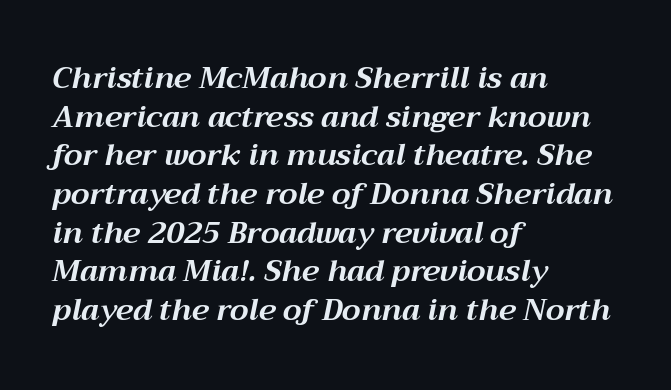
Q: Is the text bold? A: Yes.
Q: Is the text italic (slanted)? A: Yes, it leans right by about 12 degrees.
Q: Is the text underlined? A: No.
Q: How is the paragraph aligned? A: Left-aligned.
Q: Is the spacing between letters normal or unusually wide? A: Normal.
Q: Is the spacing between lines tight, normal or loose? A: Normal.
Q: Width (condensed, normal, or wide)? A: Normal.
Q: Stroke contrast? A: Medium.
Q: x-height? A: Medium.
Q: Monospaced? A: No.
